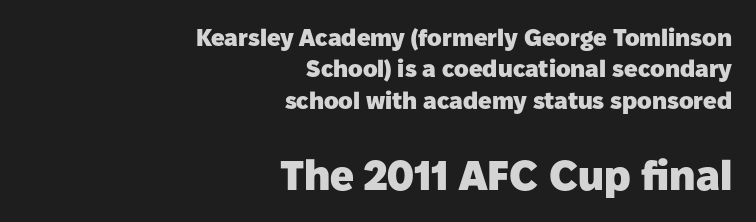
{"serif": "no", "italic": "no", "bold": "yes", "weight": "heavy", "width": "normal", "stroke_contrast": "low", "x_height": "medium", "monospaced": "no", "underline": "no", "align": "right", "line_spacing": "normal", "line_spacing_ratio": 1.31, "letter_spacing": "normal", "letter_spacing_em": 0.0, "larger_block": "second", "size_ratio": 1.75, "glyph_px": 42}
